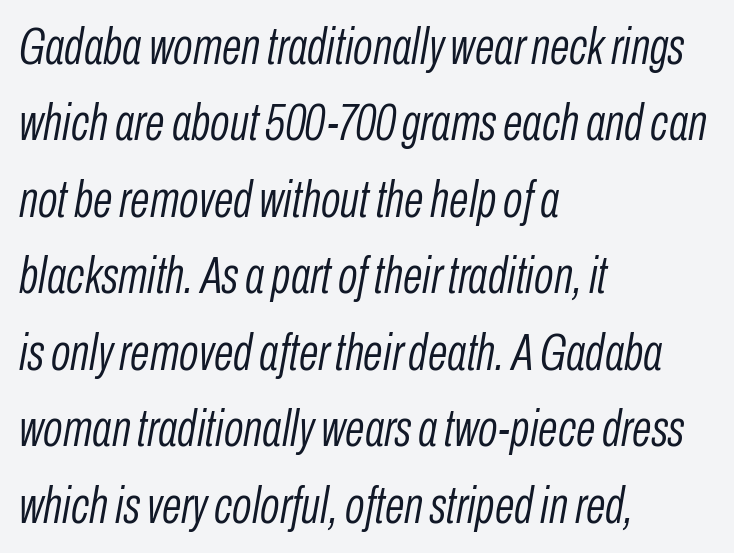
{"italic": "yes", "lean": "right", "slant_degrees": 10, "bold": "no", "weight": "light", "width": "condensed", "stroke_contrast": "low", "x_height": "medium", "monospaced": "no", "underline": "no", "align": "left", "line_spacing": "normal", "line_spacing_ratio": 1.5, "letter_spacing": "normal", "letter_spacing_em": 0.0, "glyph_px": 51}
